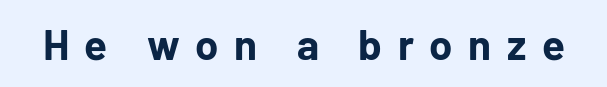
The image shows 42 px bold sans-serif type, upright; set unusually wide letter spacing (+0.37 em), not underlined; low stroke contrast and a medium x-height.
